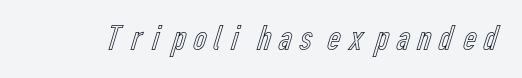
Note the varied advance widths — an 'i' is clearly narrower than an 'm'. The glyphs are unaccompanied by any horizontal stroke below them.
